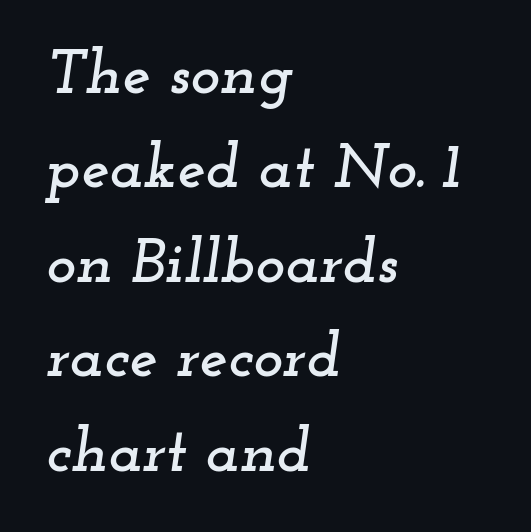
{"serif": "yes", "italic": "yes", "lean": "right", "slant_degrees": 12, "width": "wide", "stroke_contrast": "low", "x_height": "small", "monospaced": "no", "underline": "no", "align": "left", "line_spacing": "normal", "line_spacing_ratio": 1.5, "letter_spacing": "normal", "letter_spacing_em": 0.0, "glyph_px": 63}
